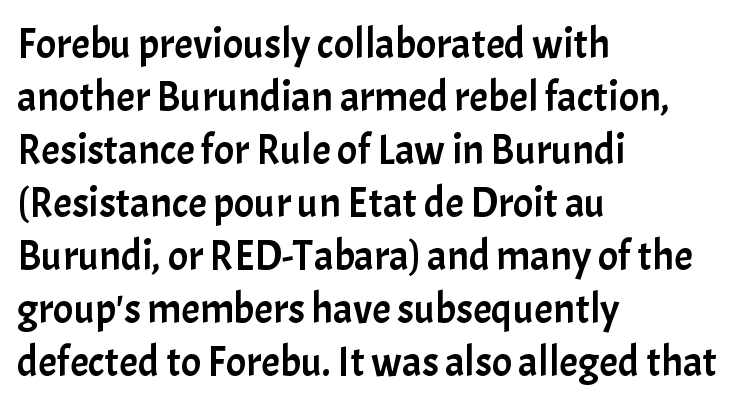
Nothing sits at the stroke ends, so this counts as sans-serif. Nope, not italic — everything's standing straight. The paragraph shown leans on its left margin. The strip under each line holds only bare page. The face used here is rendered with its standard letterfit.
